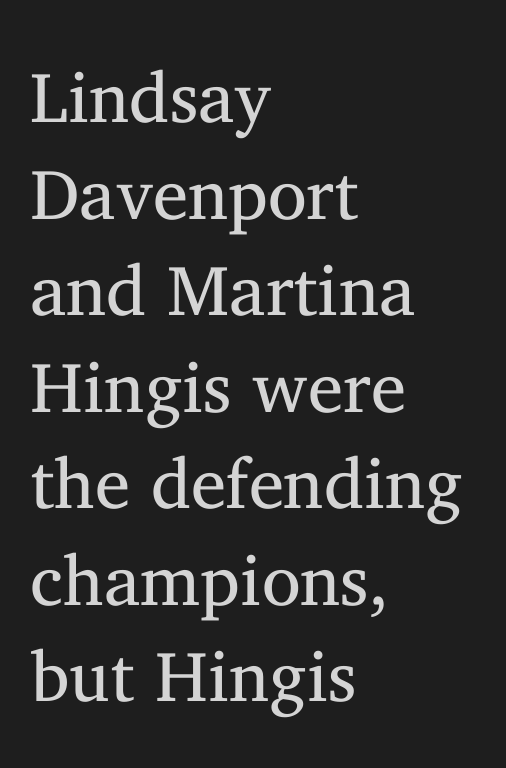
The image shows 71 px regular-weight serif type, upright; set left-aligned, normal line spacing (1.36x), normal letter spacing, not underlined; medium stroke contrast and a medium x-height.
